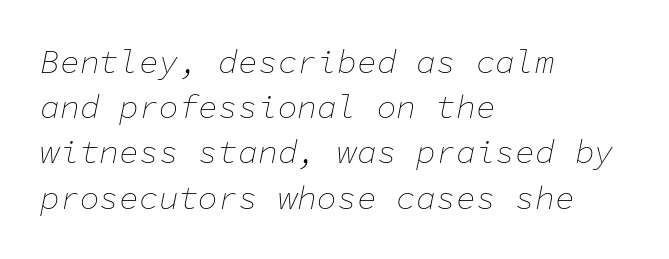
{"italic": "yes", "lean": "right", "slant_degrees": 11, "bold": "no", "weight": "thin", "width": "normal", "stroke_contrast": "low", "x_height": "medium", "monospaced": "yes", "underline": "no", "align": "left", "line_spacing": "normal", "line_spacing_ratio": 1.37, "letter_spacing": "normal", "letter_spacing_em": 0.0, "glyph_px": 33}
